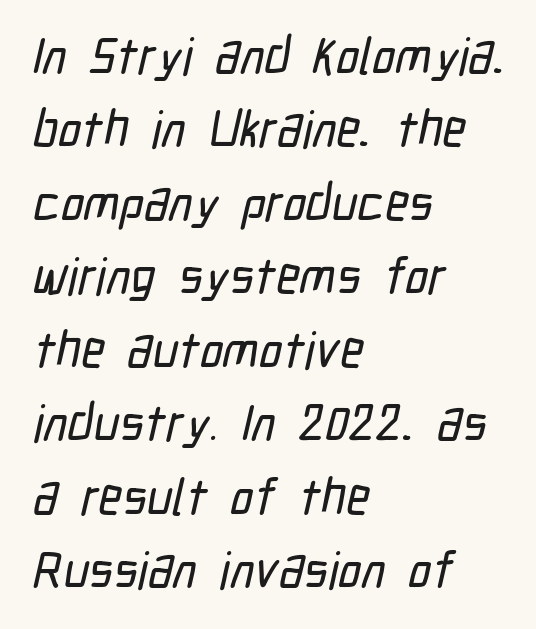
Q: Is the typeface a serif or a sans-serif typeface? A: Sans-serif.
Q: Is the text underlined? A: No.
Q: How is the paragraph aligned? A: Left-aligned.
Q: Is the spacing between letters normal or unusually wide? A: Normal.
Q: Is the spacing between lines tight, normal or loose? A: Normal.
Q: Width (condensed, normal, or wide)? A: Condensed.
Q: Stroke contrast? A: Low.
Q: x-height? A: Medium.
Q: Monospaced? A: No.
